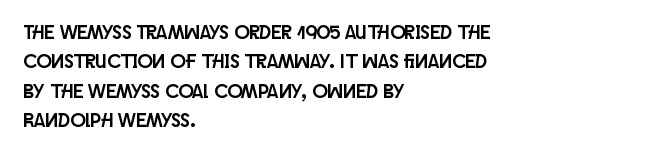
{"italic": "no", "underline": "no", "align": "left", "line_spacing": "normal", "line_spacing_ratio": 1.47, "letter_spacing": "normal", "letter_spacing_em": 0.0, "glyph_px": 20}
